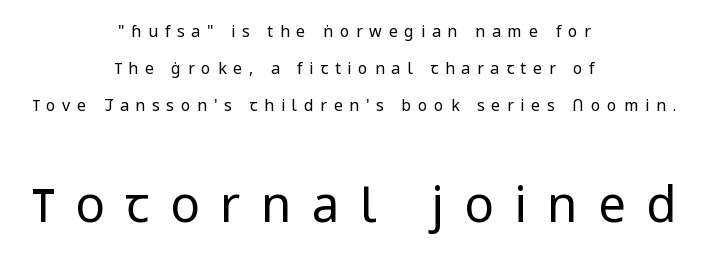
{"serif": "no", "italic": "no", "bold": "no", "weight": "regular", "width": "normal", "stroke_contrast": "low", "x_height": "medium", "monospaced": "no", "underline": "no", "align": "center", "line_spacing": "loose", "line_spacing_ratio": 2.31, "letter_spacing": "wide", "letter_spacing_em": 0.42, "larger_block": "second", "size_ratio": 3.06, "glyph_px": 49}
